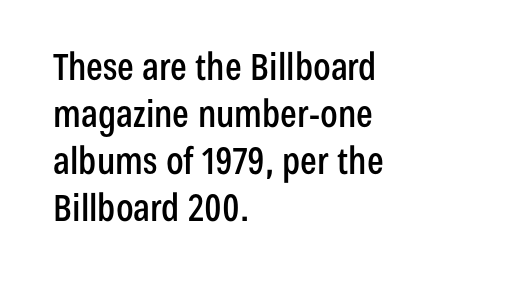
{"serif": "no", "italic": "no", "width": "condensed", "stroke_contrast": "low", "x_height": "medium", "monospaced": "no", "underline": "no", "align": "left", "line_spacing": "normal", "line_spacing_ratio": 1.27, "letter_spacing": "normal", "letter_spacing_em": 0.0, "glyph_px": 37}
